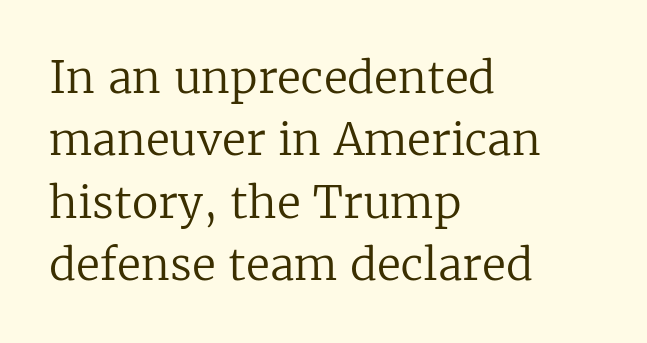
{"serif": "yes", "italic": "no", "bold": "no", "weight": "regular", "width": "normal", "stroke_contrast": "low", "x_height": "medium", "monospaced": "no", "underline": "no", "align": "left", "line_spacing": "normal", "line_spacing_ratio": 1.42, "letter_spacing": "normal", "letter_spacing_em": 0.0, "glyph_px": 44}
